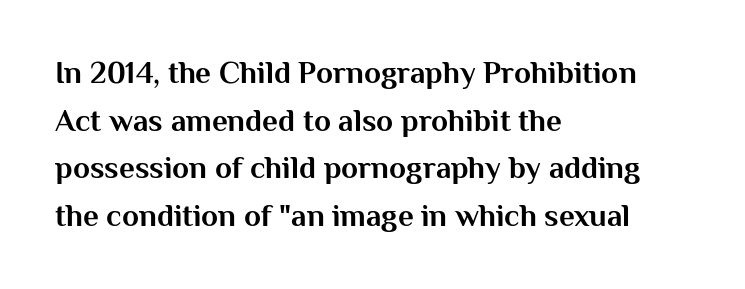
{"serif": "no", "italic": "no", "bold": "yes", "weight": "bold", "width": "normal", "stroke_contrast": "medium", "x_height": "medium", "monospaced": "no", "underline": "no", "align": "left", "line_spacing": "normal", "line_spacing_ratio": 1.54, "letter_spacing": "normal", "letter_spacing_em": 0.0, "glyph_px": 31}
